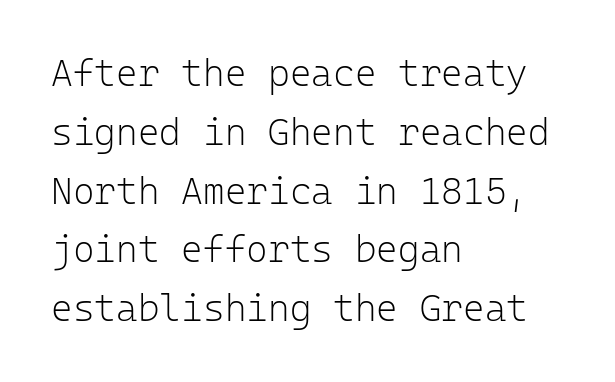
The letters march in equal steps, a hallmark of fixed-pitch type. The font sits on the lighter half of the weight spectrum, regular included. Short note: letters normally spaced. A sans-serif font was chosen for this passage. Only glyphs here, with clear space below each row. Successive baselines arrive at the customary interval.
